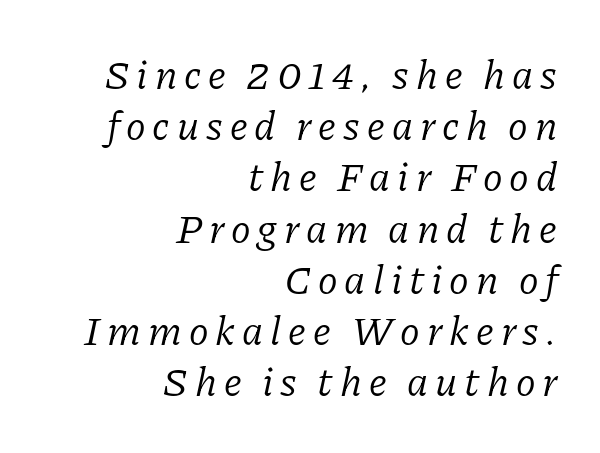
{"serif": "yes", "italic": "yes", "lean": "right", "slant_degrees": 11, "bold": "no", "weight": "light", "width": "normal", "stroke_contrast": "low", "x_height": "medium", "monospaced": "no", "underline": "no", "align": "right", "line_spacing": "normal", "line_spacing_ratio": 1.25, "glyph_px": 41}
